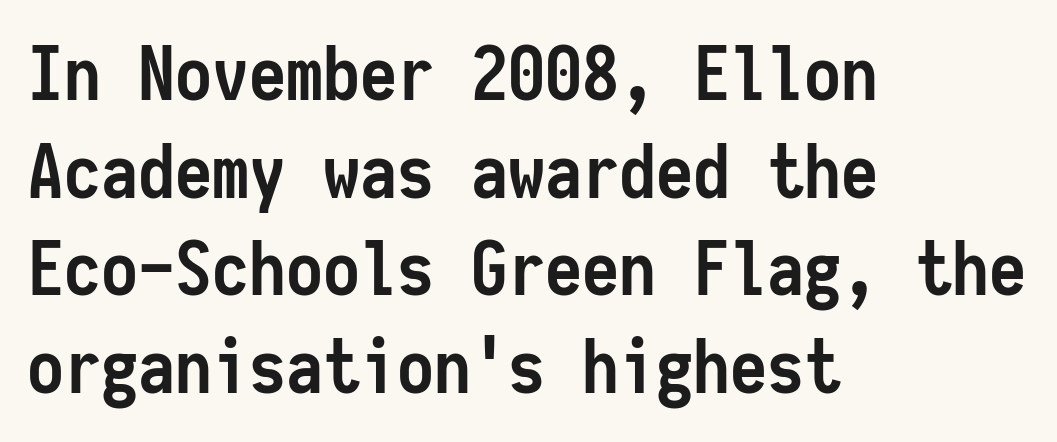
{"serif": "no", "italic": "no", "bold": "yes", "weight": "semibold", "width": "condensed", "stroke_contrast": "low", "x_height": "medium", "monospaced": "yes", "underline": "no", "align": "left", "line_spacing": "normal", "line_spacing_ratio": 1.32, "letter_spacing": "normal", "letter_spacing_em": 0.0, "glyph_px": 74}
